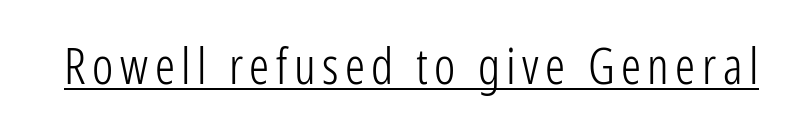
Q: Is the text bold? A: No.
Q: Is the text italic (slanted)? A: No, it is upright.
Q: Is the typeface a serif or a sans-serif typeface? A: Sans-serif.
Q: Is the text underlined? A: Yes.
Q: Width (condensed, normal, or wide)? A: Condensed.
Q: Stroke contrast? A: Low.
Q: x-height? A: Medium.
Q: Monospaced? A: No.
